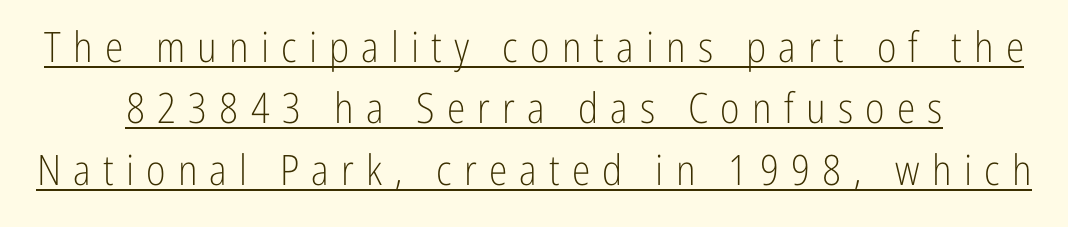
Look at the bottom of the vertical strokes: they stop flat, with no serifs. Here the designer chose a conventional face with non-uniform glyph widths. This is underlined copy, the kind a proofreader might mark for attention. Spacing between characters has been opened up far beyond the box default.
